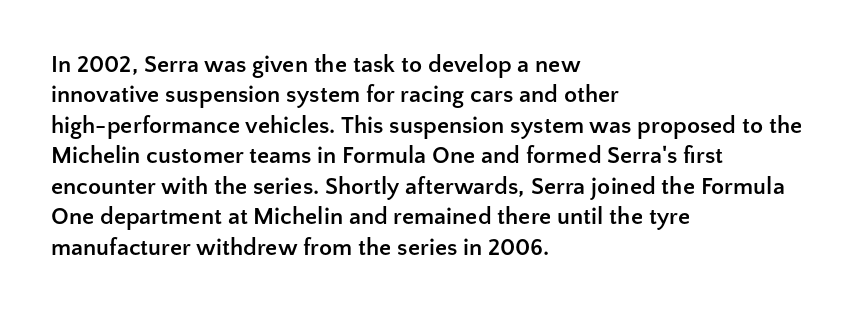
The image shows 24 px bold type, upright; set left-aligned, normal line spacing (1.27x), normal letter spacing, not underlined.
